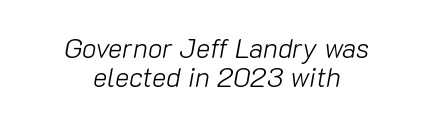
Q: Is the text bold? A: No.
Q: Is the text italic (slanted)? A: Yes, it leans right by about 10 degrees.
Q: Is the text underlined? A: No.
Q: How is the paragraph aligned? A: Centered.
Q: Is the spacing between letters normal or unusually wide? A: Normal.
Q: Is the spacing between lines tight, normal or loose? A: Tight.
